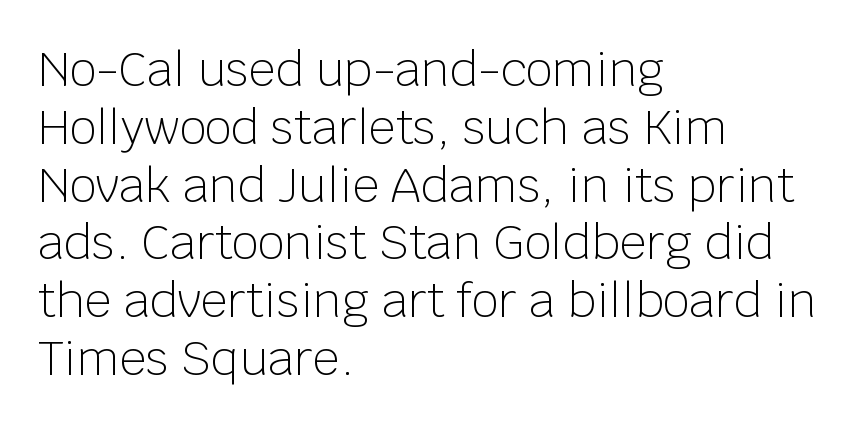
Only glyphs here, with clear space below each row. What kind of face is this? One without serifs — a sans. These glyphs show unthickened strokes, regular width or finer. Character widths vary here, with narrow letters taking less room than wide ones. Where is the straight margin? On the left.
